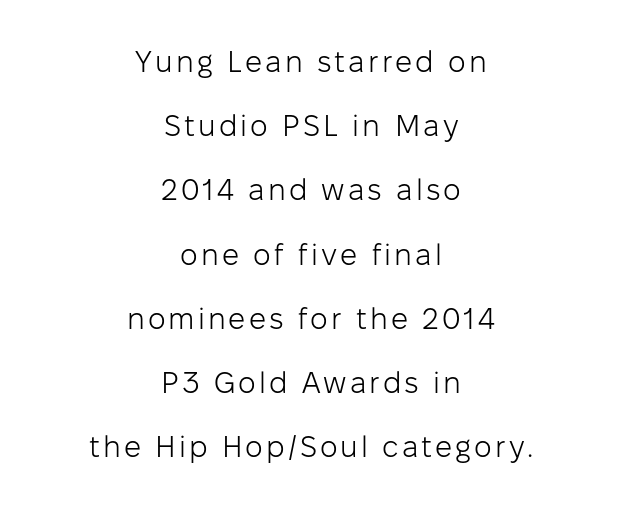
The compositor balanced each line on the midline. No word sits above an underline. Unlike a traditional serif, this face leaves its strokes unadorned. Ordinary non-slanted type is in use. Each stroke keeps to a modest, everyday thickness or less. A typesetter would call this leading open, well beyond the default.
